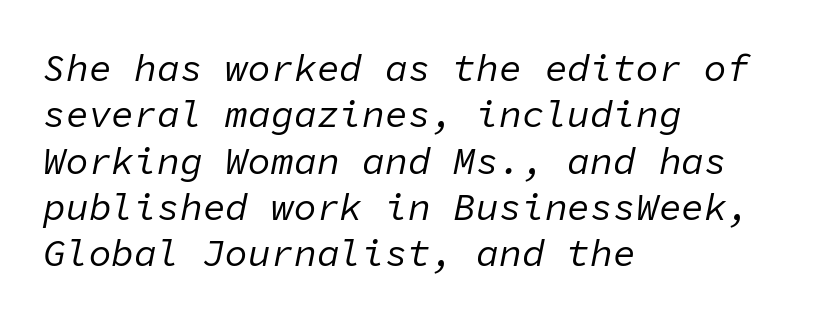
{"italic": "yes", "lean": "right", "slant_degrees": 11, "bold": "no", "weight": "regular", "width": "normal", "stroke_contrast": "low", "x_height": "medium", "monospaced": "yes", "underline": "no", "align": "left", "line_spacing_ratio": 1.22, "letter_spacing": "normal", "letter_spacing_em": 0.0, "glyph_px": 38}
